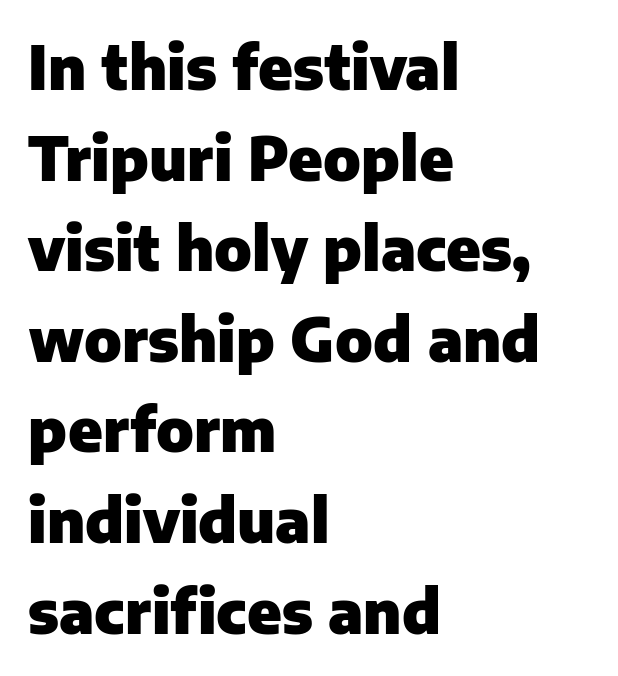
A typesetter would call this leading conventional body-copy spacing. Nothing sits at the stroke ends, so this counts as sans-serif. Is the letter spacing exaggerated? No — it looks like the ordinary default. Posture: vertical. Short and long lines alike share a common starting point at left. Strong, thick strokes mark this as bold type.
